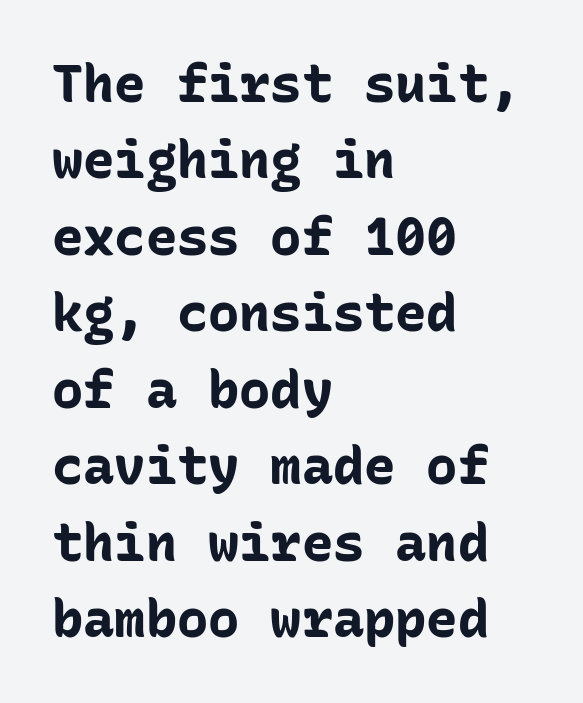
The image shows 52 px bold sans-serif type, upright, monospaced; set left-aligned, normal line spacing (1.47x), normal letter spacing, not underlined; low stroke contrast and a medium x-height.
